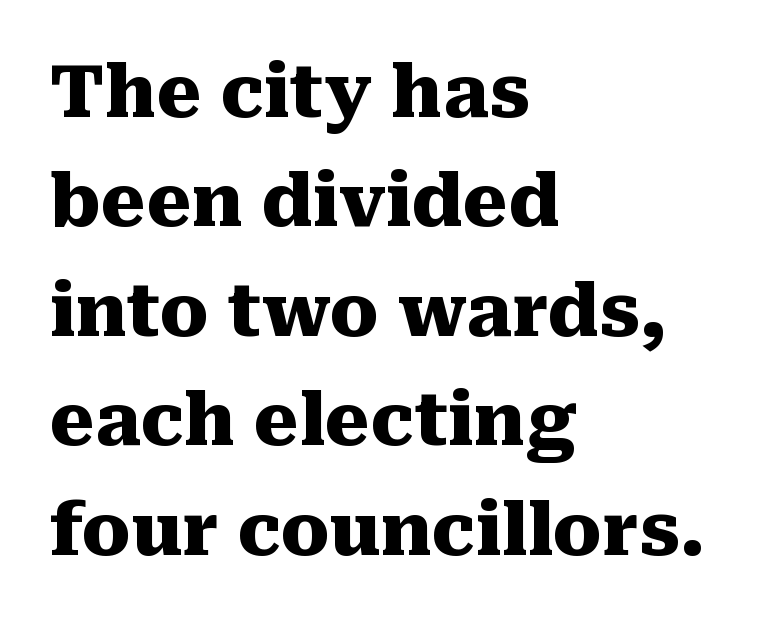
The face used here has the dense, thick strokes of a bold. The rendering uses natural spacing where letterforms have individual widths. Do the letters lean? They stand straight. Baseline-to-baseline distance is the conventional proportion of letter height. Short note: letters normally spaced.
